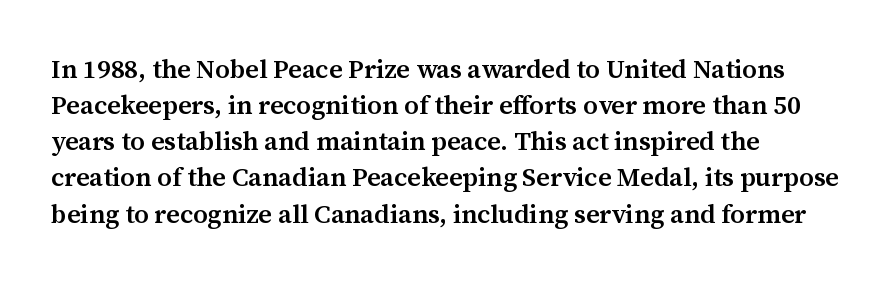
{"italic": "no", "bold": "semi", "underline": "no", "align": "left", "line_spacing": "normal", "line_spacing_ratio": 1.39, "letter_spacing": "normal", "letter_spacing_em": 0.0, "glyph_px": 26}
